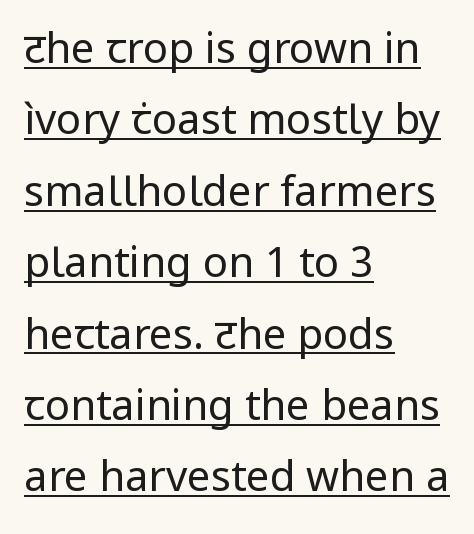
The passage shown is typeset with a sans-serif family. Letter spacing: default. Leading: standard. Students, observe the line beneath the letters — that is underlining.
